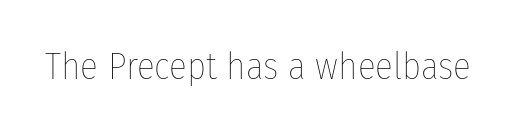
{"italic": "no", "bold": "no", "weight": "thin", "width": "condensed", "stroke_contrast": "low", "x_height": "medium", "monospaced": "no", "underline": "no", "letter_spacing": "normal", "letter_spacing_em": 0.0, "glyph_px": 37}
